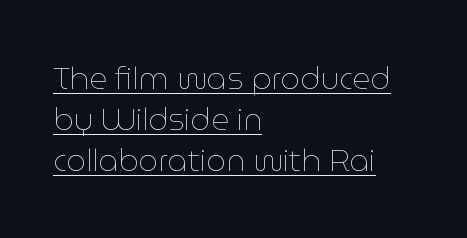
Q: Is the text bold? A: No.
Q: Is the text italic (slanted)? A: No, it is upright.
Q: Is the text underlined? A: Yes.
Q: How is the paragraph aligned? A: Left-aligned.
Q: Is the spacing between letters normal or unusually wide? A: Normal.
Q: Is the spacing between lines tight, normal or loose? A: Normal.
Q: Width (condensed, normal, or wide)? A: Normal.
Q: Stroke contrast? A: Low.
Q: x-height? A: Medium.
Q: Monospaced? A: No.
